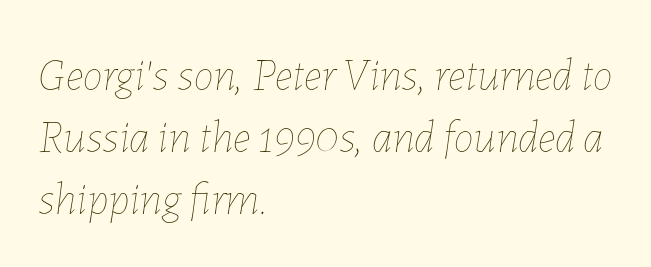
Q: Is the text bold? A: No.
Q: Is the text italic (slanted)? A: Yes, it leans right by about 7 degrees.
Q: Is the text underlined? A: No.
Q: How is the paragraph aligned? A: Left-aligned.
Q: Is the spacing between letters normal or unusually wide? A: Normal.
Q: Is the spacing between lines tight, normal or loose? A: Normal.
Q: Width (condensed, normal, or wide)? A: Normal.
Q: Stroke contrast? A: Low.
Q: x-height? A: Medium.
Q: Monospaced? A: No.
